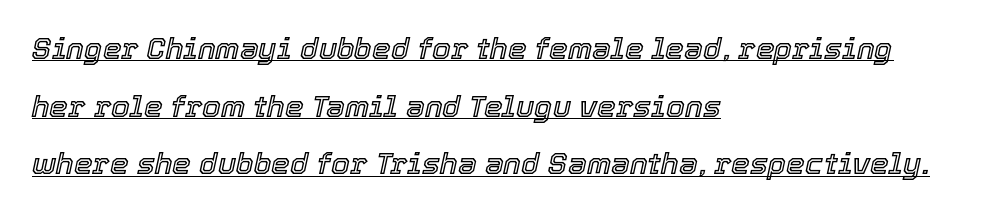
Slant detected: the letters are inclined. One glance says open: line gaps are wider than usual. This sample is left-justified, so line endings fall wherever the words run out. Spacing verdict: proportional, widths tailored to each character.
